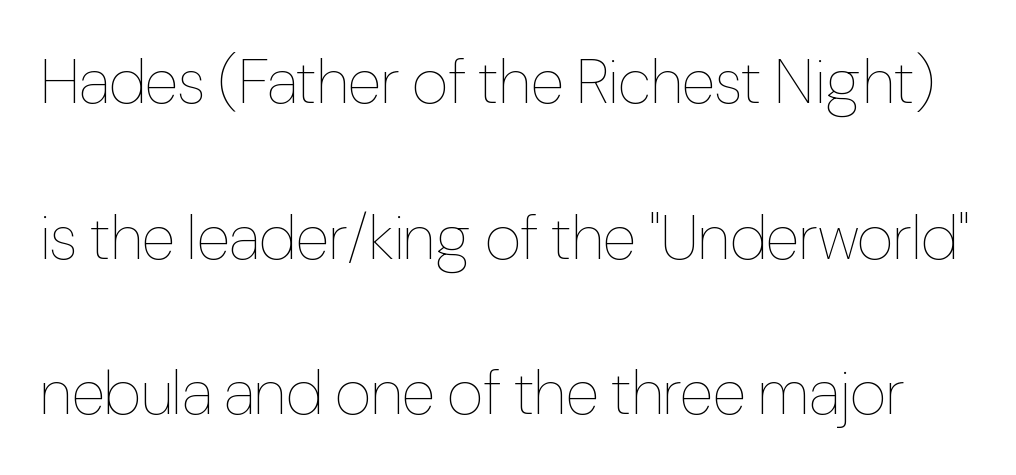
Q: Is the text bold? A: No.
Q: Is the text italic (slanted)? A: No, it is upright.
Q: Is the text underlined? A: No.
Q: Is the spacing between letters normal or unusually wide? A: Normal.
Q: Is the spacing between lines tight, normal or loose? A: Loose.
Q: Width (condensed, normal, or wide)? A: Condensed.
Q: Stroke contrast? A: Low.
Q: x-height? A: Medium.
Q: Monospaced? A: No.
